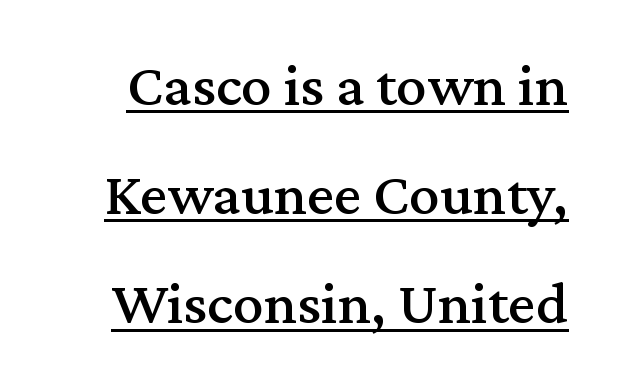
What stands out about the letter spacing? Nothing — it is the standard amount. Tall strokes in this sample are plumb rather than angled. The rendered words wear a rule along their underside. Varying glyph widths throughout — classic text-font behaviour. Little horizontal feet cap the strokes, marking this as serif type.
